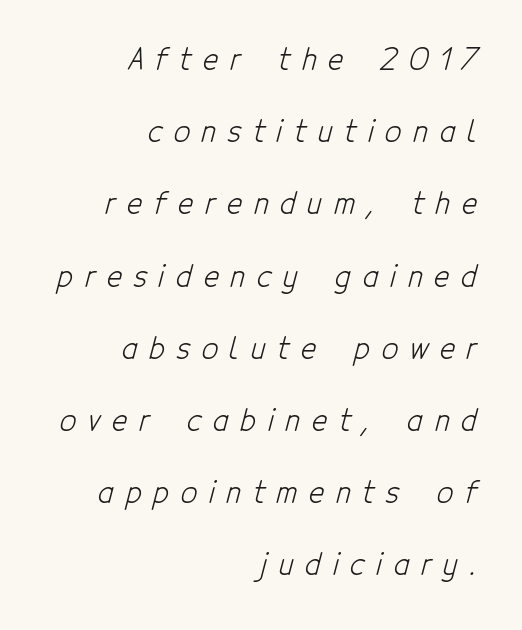
The image shows 29 px light, condensed sans-serif type; set right-aligned, loose line spacing (2.49x), unusually wide letter spacing (+0.4 em), not underlined; low stroke contrast and a medium x-height.
